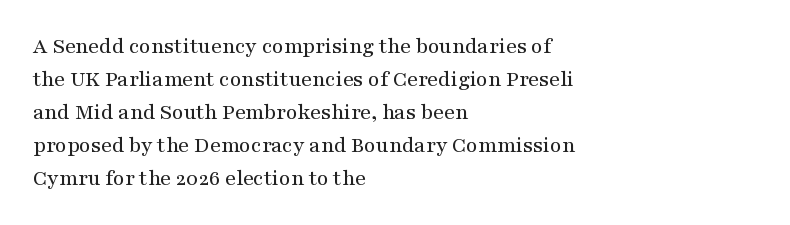
{"italic": "no", "underline": "no", "align": "left", "line_spacing": "normal", "line_spacing_ratio": 1.5, "letter_spacing": "normal", "letter_spacing_em": 0.0, "glyph_px": 22}
